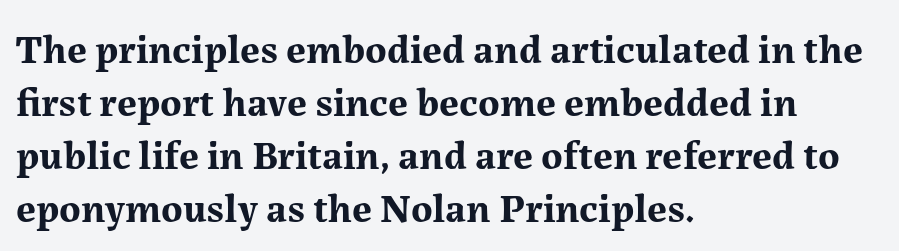
The image shows 41 px bold serif type, upright; set left-aligned, normal line spacing (1.29x), normal letter spacing, not underlined; medium stroke contrast and a medium x-height.
